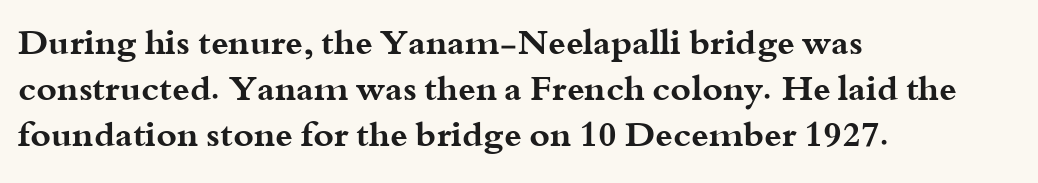
The image shows 35 px bold, wide serif type, upright; set left-aligned, normal line spacing (1.32x), normal letter spacing, not underlined; medium stroke contrast and a small x-height.
